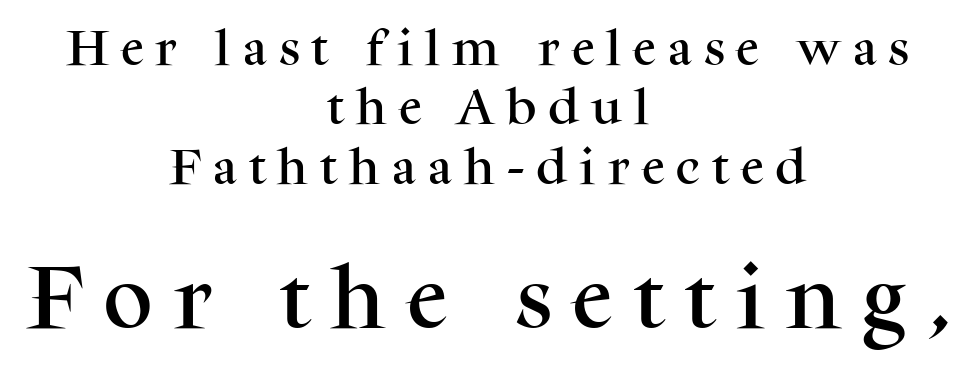
The image shows 69 px serif type, upright; set centered, normal line spacing (1.52x), unusually wide letter spacing (+0.31 em), not underlined; the second (bottom) block is 1.77x larger; medium stroke contrast and a medium x-height.
